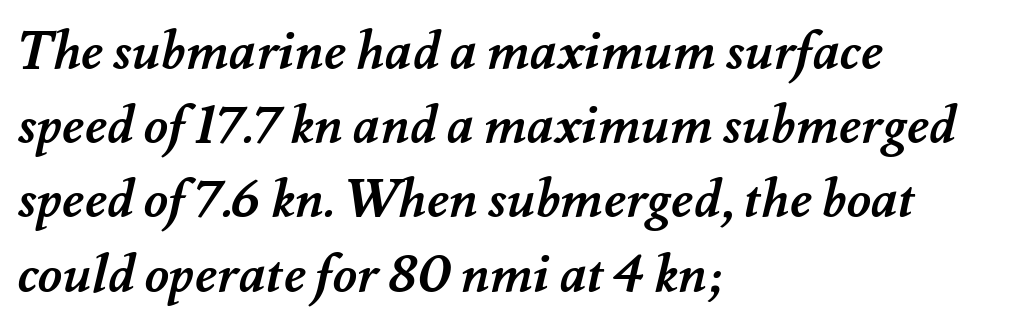
{"bold": "yes", "weight": "semibold", "width": "normal", "stroke_contrast": "medium", "x_height": "small", "monospaced": "no", "underline": "no", "align": "left", "line_spacing": "normal", "line_spacing_ratio": 1.4, "letter_spacing": "normal", "letter_spacing_em": 0.0, "glyph_px": 53}
